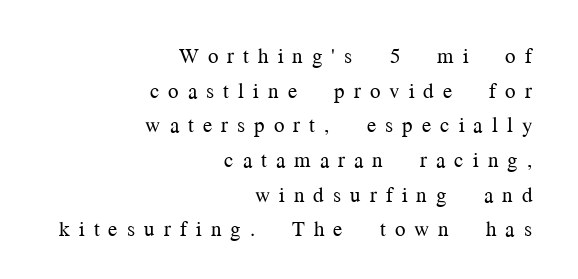
{"italic": "no", "bold": "no", "underline": "no", "align": "right", "line_spacing": "normal", "line_spacing_ratio": 1.65, "letter_spacing": "wide", "letter_spacing_em": 0.43, "glyph_px": 21}
